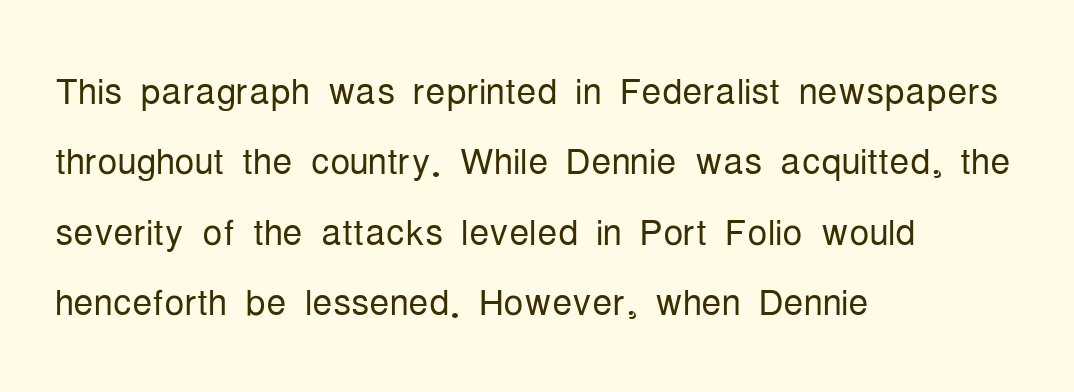
Q: Is the text bold? A: No.
Q: Is the text italic (slanted)? A: No, it is upright.
Q: Is the typeface a serif or a sans-serif typeface? A: Sans-serif.
Q: Is the text underlined? A: No.
Q: How is the paragraph aligned? A: Left-aligned.
Q: Is the spacing between letters normal or unusually wide? A: Normal.
Q: Is the spacing between lines tight, normal or loose? A: Normal.
Q: Width (condensed, normal, or wide)? A: Condensed.
Q: Stroke contrast? A: Low.
Q: x-height? A: Medium.
Q: Monospaced? A: No.
